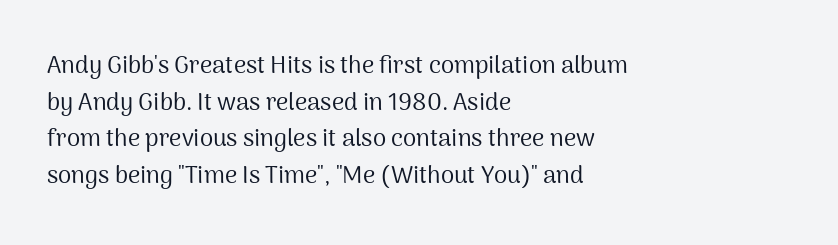
{"italic": "no", "bold": "no", "underline": "no", "align": "left", "line_spacing": "normal", "line_spacing_ratio": 1.53, "letter_spacing": "normal", "letter_spacing_em": 0.0, "glyph_px": 24}
